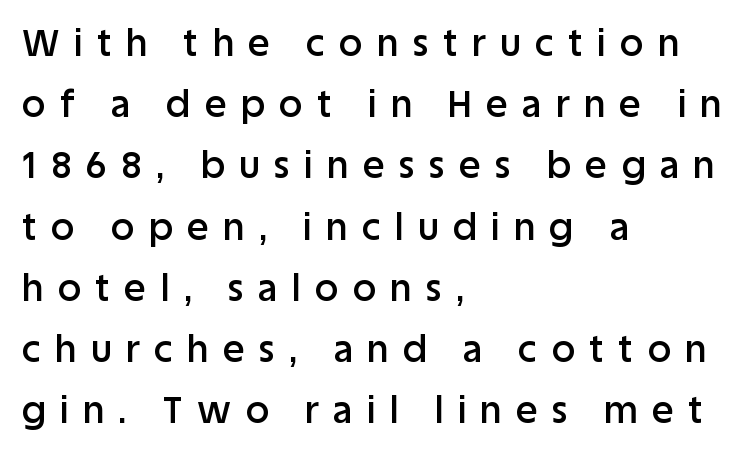
{"serif": "no", "italic": "no", "bold": "semi", "weight": "semibold", "width": "normal", "stroke_contrast": "low", "x_height": "large", "monospaced": "no", "underline": "no", "align": "left", "line_spacing": "normal", "line_spacing_ratio": 1.7, "letter_spacing": "wide", "letter_spacing_em": 0.41, "glyph_px": 36}
